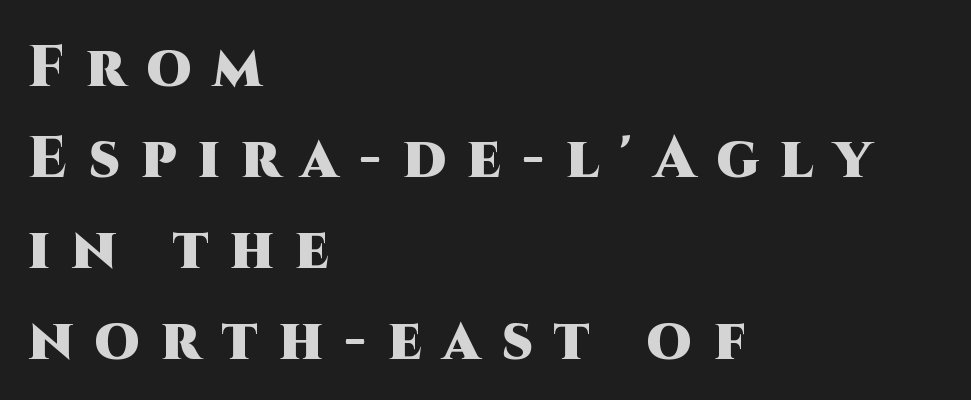
{"serif": "no", "italic": "no", "bold": "yes", "weight": "heavy", "width": "normal", "stroke_contrast": "high", "x_height": "large", "monospaced": "no", "underline": "no", "align": "left", "line_spacing": "normal", "line_spacing_ratio": 1.57, "letter_spacing": "wide", "letter_spacing_em": 0.37, "glyph_px": 58}
